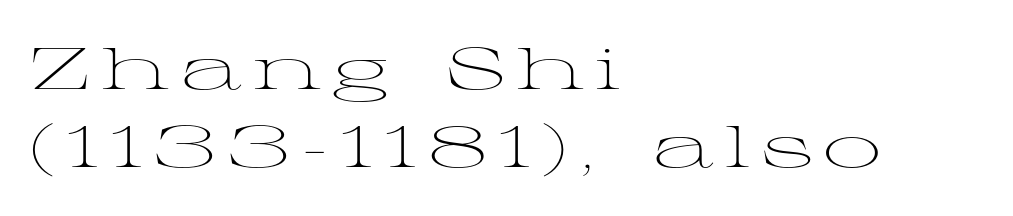
Q: Is the text bold? A: No.
Q: Is the text italic (slanted)? A: No, it is upright.
Q: Is the typeface a serif or a sans-serif typeface? A: Serif.
Q: Is the text underlined? A: No.
Q: How is the paragraph aligned? A: Left-aligned.
Q: Is the spacing between lines tight, normal or loose? A: Normal.
Q: Width (condensed, normal, or wide)? A: Wide.
Q: Stroke contrast? A: Medium.
Q: x-height? A: Medium.
Q: Monospaced? A: No.
